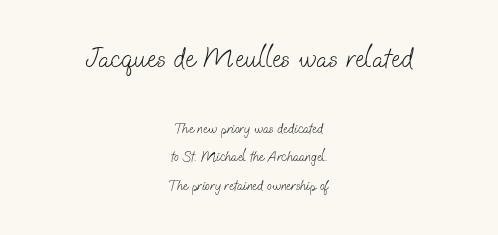
{"serif": "no", "bold": "no", "weight": "light", "width": "normal", "stroke_contrast": "low", "x_height": "small", "monospaced": "no", "underline": "no", "align": "center", "line_spacing": "loose", "line_spacing_ratio": 2.04, "letter_spacing": "normal", "letter_spacing_em": 0.0, "larger_block": "first", "size_ratio": 2.0, "glyph_px": 28}
